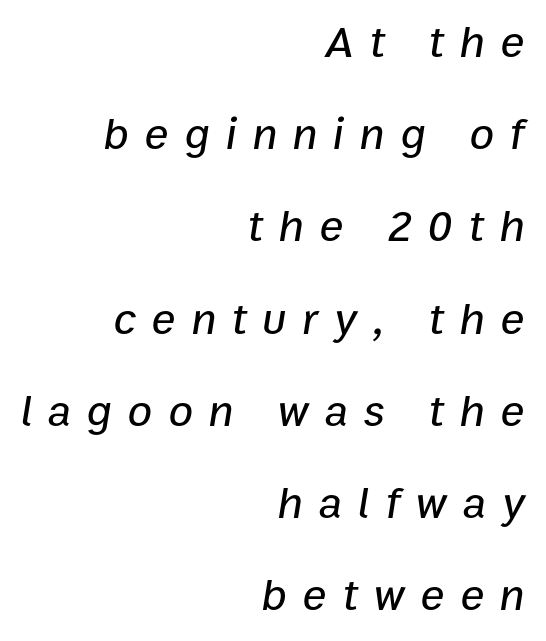
{"italic": "yes", "lean": "right", "slant_degrees": 9, "width": "normal", "stroke_contrast": "low", "x_height": "medium", "monospaced": "no", "underline": "no", "align": "right", "line_spacing": "loose", "line_spacing_ratio": 2.05, "letter_spacing": "wide", "letter_spacing_em": 0.35, "glyph_px": 45}
